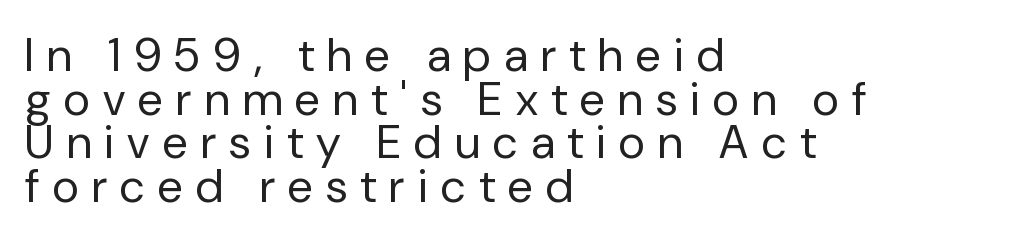
The strokes carry an ordinary text weight at most. These lines stack with their left ends in a neat column. In terms of letterform style, serifs are entirely absent. Is there any slant? The stems are plumb. Letters rest on an invisible, unmarked baseline. Is this a fixed-width face? No — the glyphs have proportional, varying widths.
